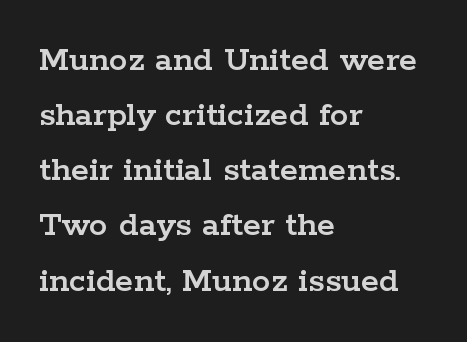
These lines sit exactly where default settings would place them. The ragged edge is on the right, which tells us the setting is flush left. Honestly, the letter spacing is just normal — you wouldn't notice it. Posture: straight, roman, zero tilt.
